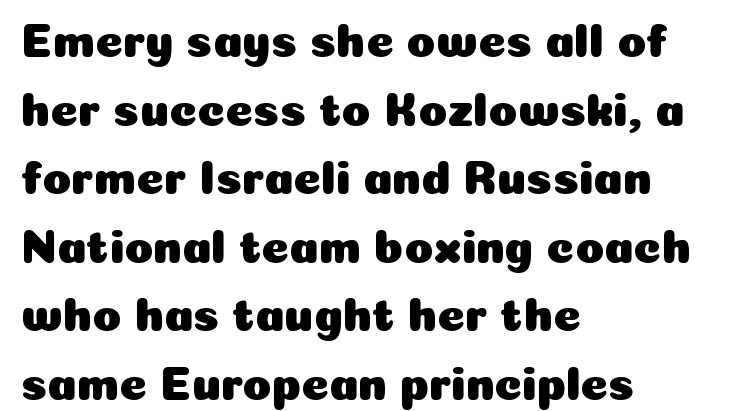
A typesetter would label this face a sans. Check under the words: just untouched page. Look at the tracking — it's just the regular setting, nothing added. You could not count columns in this text — the font is proportionally spaced. You can tell it's not italic because the verticals are truly vertical.
